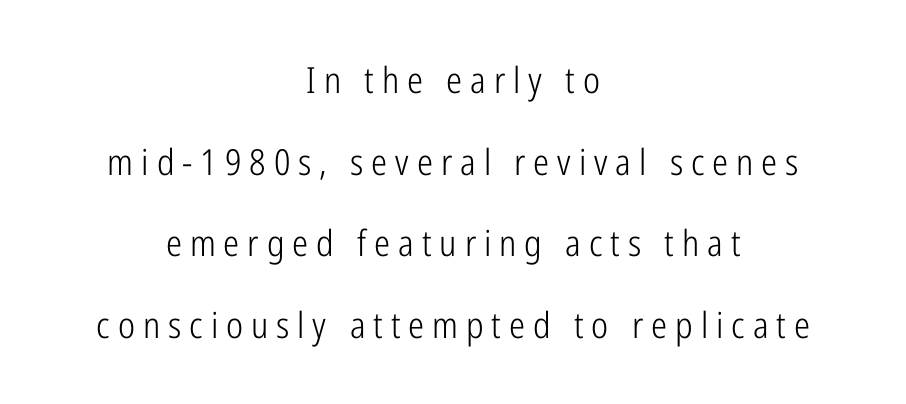
The image shows 36 px light, condensed sans-serif type, upright; set centered, loose line spacing (2.27x), unusually wide letter spacing (+0.22 em), not underlined; low stroke contrast and a medium x-height.
